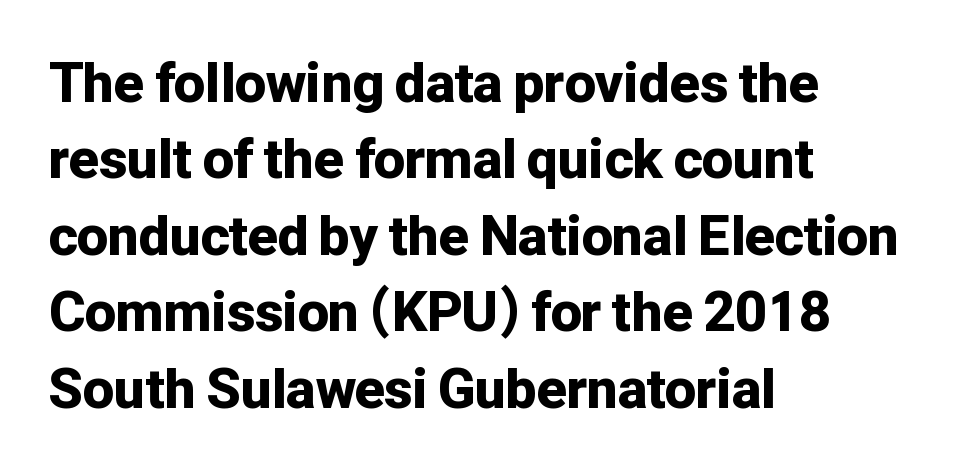
The image shows 55 px bold sans-serif type, upright; set left-aligned, normal line spacing (1.39x), normal letter spacing, not underlined; low stroke contrast and a medium x-height.
